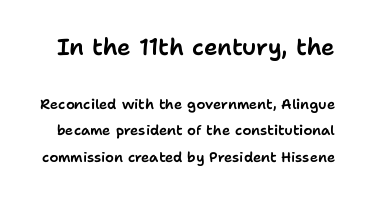
{"italic": "no", "underline": "no", "line_spacing": "loose", "line_spacing_ratio": 1.92, "letter_spacing": "normal", "letter_spacing_em": 0.0, "larger_block": "first", "size_ratio": 1.64, "glyph_px": 23}
